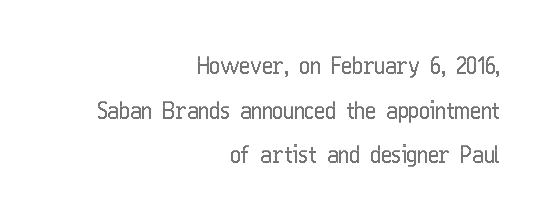
{"italic": "no", "underline": "no", "align": "right", "line_spacing": "loose", "line_spacing_ratio": 1.94, "letter_spacing": "normal", "letter_spacing_em": 0.0, "glyph_px": 23}
